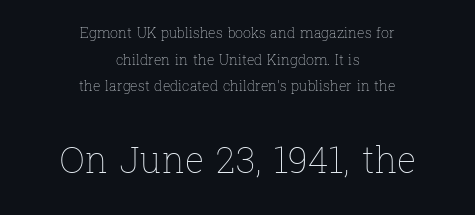
{"italic": "no", "bold": "no", "weight": "thin", "width": "normal", "stroke_contrast": "low", "x_height": "medium", "monospaced": "no", "underline": "no", "align": "center", "line_spacing": "loose", "line_spacing_ratio": 1.9, "letter_spacing": "normal", "letter_spacing_em": 0.0, "larger_block": "second", "size_ratio": 2.57, "glyph_px": 36}
